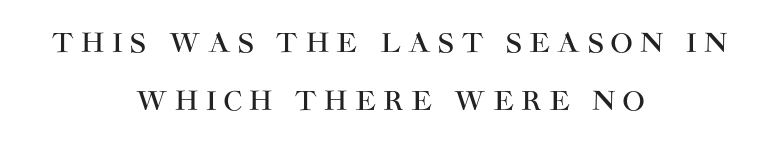
Q: Is the text italic (slanted)? A: No, it is upright.
Q: Is the text underlined? A: No.
Q: How is the paragraph aligned? A: Centered.
Q: Is the spacing between letters normal or unusually wide? A: Unusually wide.
Q: Is the spacing between lines tight, normal or loose? A: Loose.
